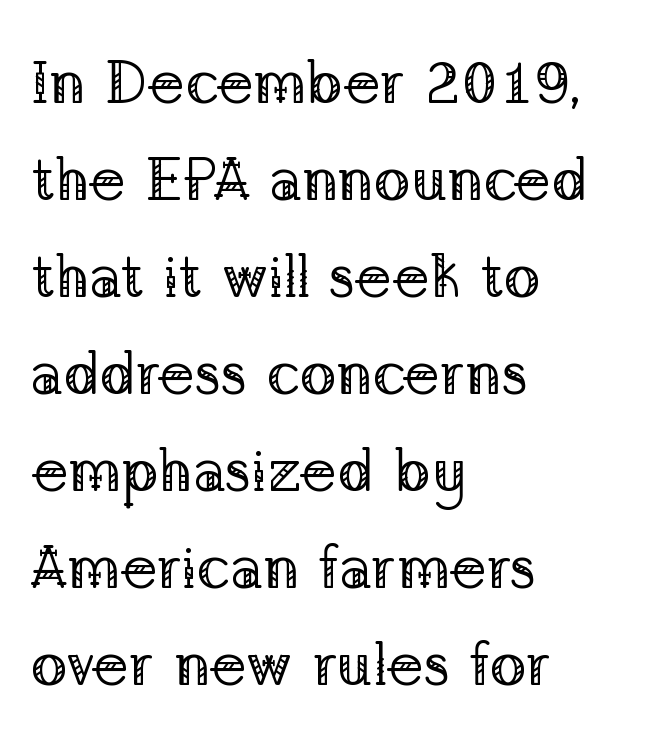
{"serif": "yes", "italic": "no", "bold": "no", "weight": "regular", "width": "normal", "stroke_contrast": "low", "x_height": "medium", "monospaced": "no", "underline": "no", "align": "left", "line_spacing": "normal", "line_spacing_ratio": 1.59, "letter_spacing": "normal", "letter_spacing_em": 0.0, "glyph_px": 61}
